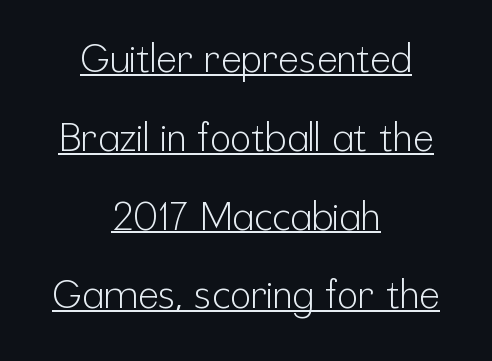
A continuous stroke trails under the words, as in a hyperlink. You could not count columns in this text — the font is proportionally spaced. The weight tops out at a normal text grade. The line texture is even and compact thanks to regular tracking. No feet cap the strokes, marking this as sans-serif type.
